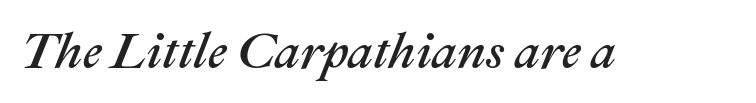
Q: Is the text italic (slanted)? A: Yes, it leans right by about 22 degrees.
Q: Is the text underlined? A: No.
Q: Is the spacing between letters normal or unusually wide? A: Normal.
Q: Width (condensed, normal, or wide)? A: Normal.
Q: Stroke contrast? A: Medium.
Q: x-height? A: Medium.
Q: Monospaced? A: No.
